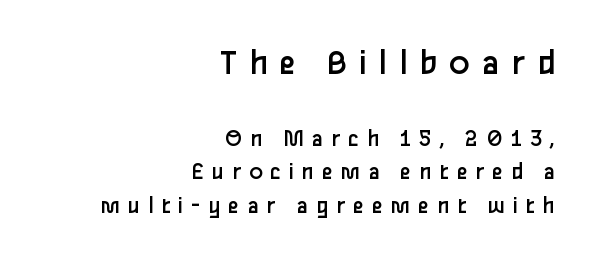
{"serif": "no", "italic": "no", "bold": "no", "weight": "regular", "width": "normal", "stroke_contrast": "low", "x_height": "medium", "monospaced": "no", "underline": "no", "align": "right", "line_spacing": "normal", "line_spacing_ratio": 1.35, "letter_spacing": "wide", "letter_spacing_em": 0.31, "larger_block": "first", "size_ratio": 1.52, "glyph_px": 38}
